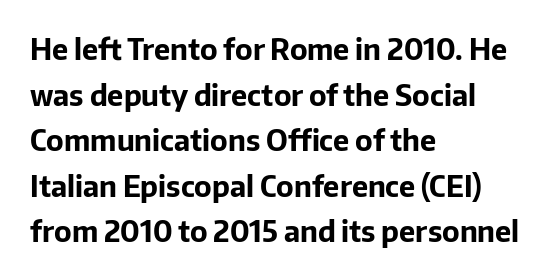
The image shows 29 px bold sans-serif type, upright; set left-aligned, normal line spacing (1.57x), normal letter spacing, not underlined; low stroke contrast and a medium x-height.
